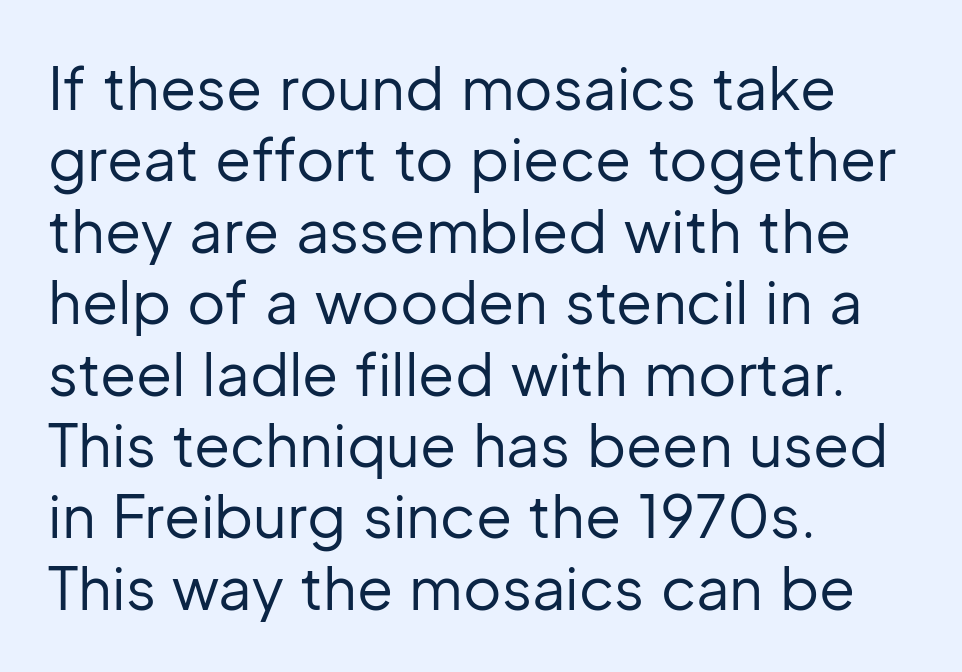
Q: Is the text bold? A: No.
Q: Is the text italic (slanted)? A: No, it is upright.
Q: Is the typeface a serif or a sans-serif typeface? A: Sans-serif.
Q: Is the text underlined? A: No.
Q: How is the paragraph aligned? A: Left-aligned.
Q: Is the spacing between letters normal or unusually wide? A: Normal.
Q: Width (condensed, normal, or wide)? A: Normal.
Q: Stroke contrast? A: Low.
Q: x-height? A: Medium.
Q: Monospaced? A: No.
